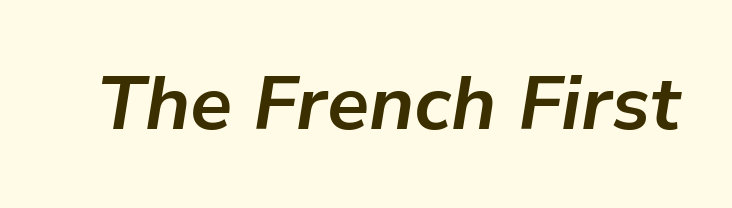
{"italic": "yes", "lean": "right", "slant_degrees": 9, "bold": "yes", "weight": "bold", "width": "normal", "stroke_contrast": "low", "x_height": "medium", "monospaced": "no", "underline": "no", "letter_spacing": "normal", "letter_spacing_em": 0.0, "glyph_px": 76}
